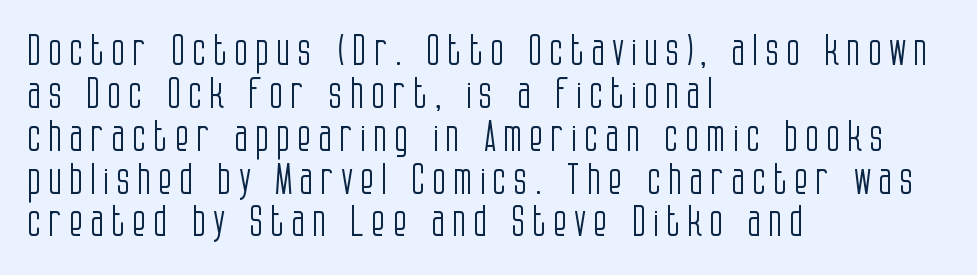
{"serif": "no", "italic": "no", "bold": "no", "weight": "light", "width": "condensed", "stroke_contrast": "low", "x_height": "large", "monospaced": "no", "underline": "no", "align": "left", "line_spacing": "tight", "line_spacing_ratio": 1.02, "glyph_px": 42}
